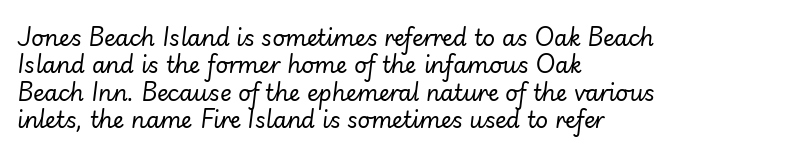
{"italic": "yes", "lean": "right", "slant_degrees": 7, "bold": "no", "underline": "no", "align": "left", "line_spacing_ratio": 1.24, "letter_spacing": "normal", "letter_spacing_em": 0.0, "glyph_px": 22}
